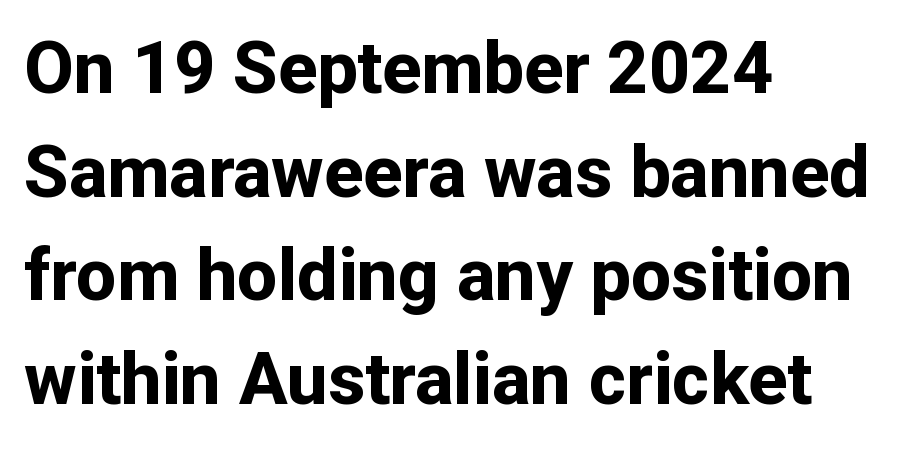
Typographically, this falls in the sans-serif category. Is there any slant? The stems are plumb. Observe the ordinary spacing: letters are neighbours, not strangers. Successive baselines arrive at the customary interval. The space directly below the letters is spotless. If you drew a ruler down the left edge, every line would touch it.
